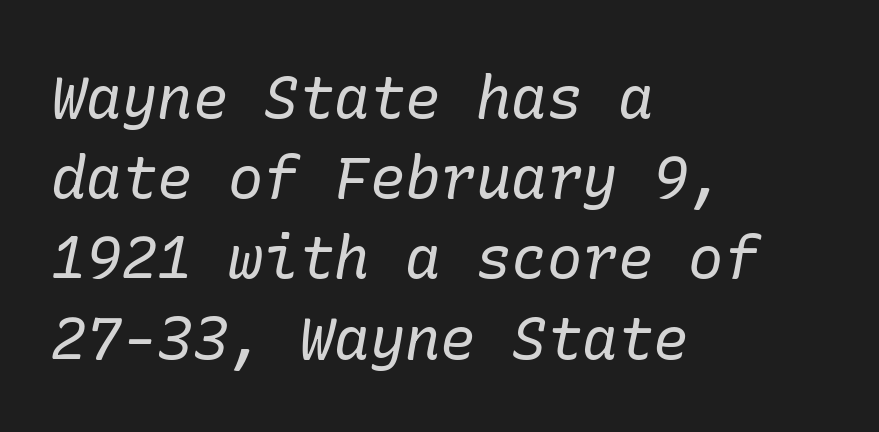
{"italic": "yes", "lean": "right", "slant_degrees": 10, "bold": "no", "weight": "regular", "width": "normal", "stroke_contrast": "low", "x_height": "medium", "underline": "no", "align": "left", "line_spacing": "normal", "line_spacing_ratio": 1.36, "letter_spacing": "normal", "letter_spacing_em": 0.0, "glyph_px": 59}
